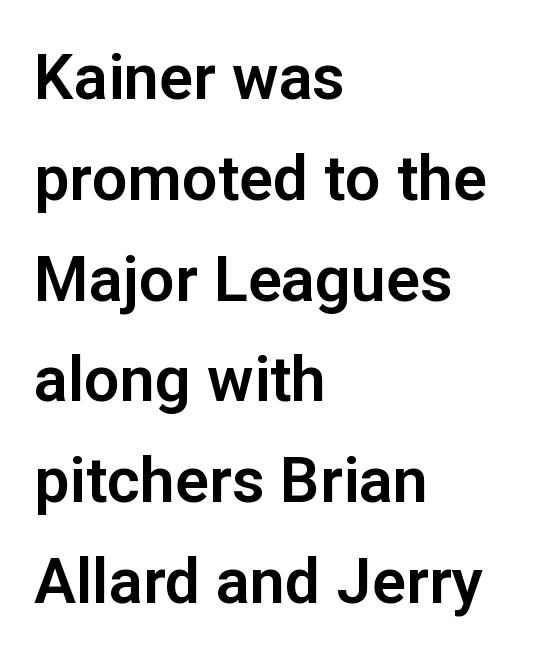
Q: Is the text italic (slanted)? A: No, it is upright.
Q: Is the typeface a serif or a sans-serif typeface? A: Sans-serif.
Q: Is the text underlined? A: No.
Q: How is the paragraph aligned? A: Left-aligned.
Q: Is the spacing between letters normal or unusually wide? A: Normal.
Q: Is the spacing between lines tight, normal or loose? A: Normal.
Q: Width (condensed, normal, or wide)? A: Normal.
Q: Stroke contrast? A: Low.
Q: x-height? A: Medium.
Q: Monospaced? A: No.
